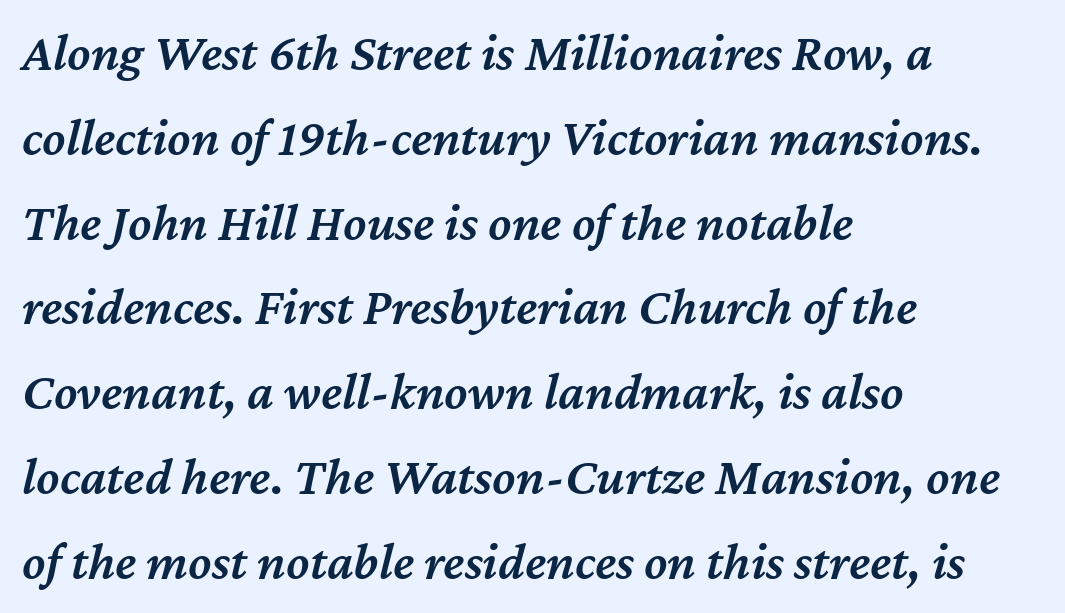
The space beneath each line is pristine and unruled. Between one letter and the next there's only the usual sliver of space. You could not count columns in this text — the font is proportionally spaced. As a designer I'd log this as weight 600, semibold. The text block is weighted toward the left margin, trailing off unevenly rightward.
